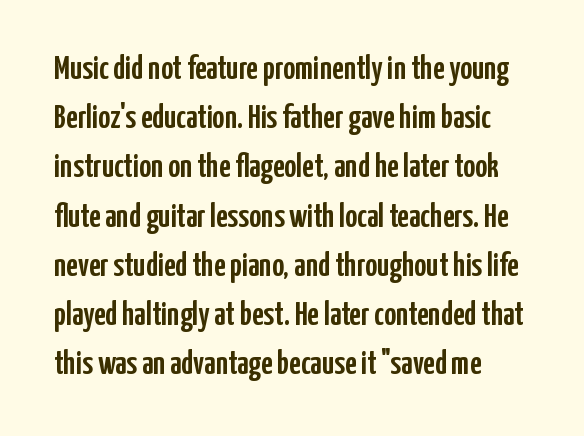
The letters advance in unequal steps, a hallmark of proportional type. The lettering holds an erect, upright posture throughout. This rendering leaves character spacing at its baseline value. In terms of leading, this rendering sits right in the middle. Leftover space on each line is placed entirely after the last word.
